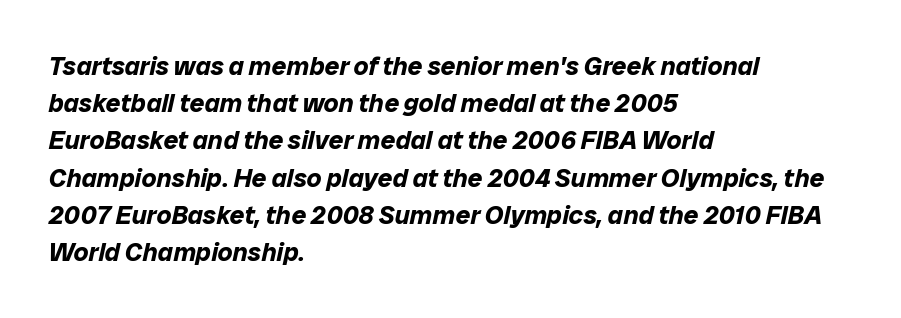
Summary of vertical rhythm: regular, with standard interline spacing. This rendering uses left alignment, leaving the right contour irregular. Compared with ordinary roman type, these characters are visibly tilted. Between one letter and the next there's only the usual sliver of space. Stroke thickness is high; the sample reads as a true bold. The words here are not underlined.
